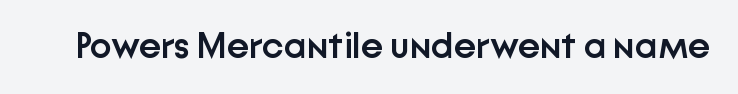
{"serif": "no", "italic": "no", "bold": "semi", "weight": "semibold", "width": "normal", "stroke_contrast": "low", "x_height": "medium", "monospaced": "no", "underline": "no", "letter_spacing": "normal", "letter_spacing_em": 0.0, "glyph_px": 37}
